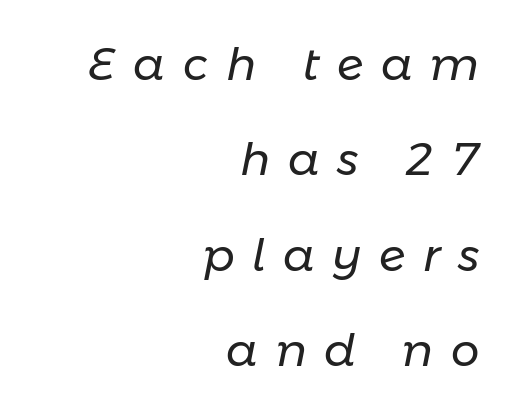
The image shows 45 px regular-weight type, italic (leaning right); set right-aligned, loose line spacing (2.12x), unusually wide letter spacing (+0.39 em), not underlined; low stroke contrast and a medium x-height.
